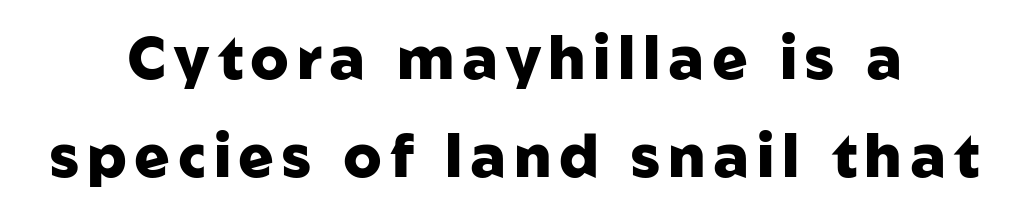
The strip under each line holds only bare page. The space between consecutive lines is moderate. If you drew a line through each stem, it would be perfectly vertical. Looks like regular typesetting: each glyph gets only the width it needs. Regarding serifs, this sample does without them.
